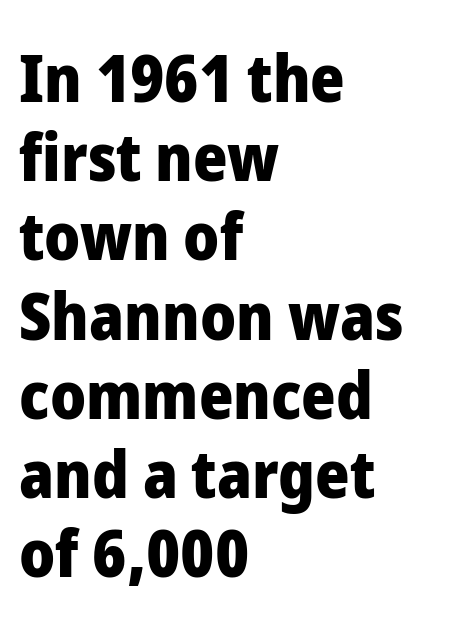
Q: Is the text bold? A: Yes.
Q: Is the text italic (slanted)? A: No, it is upright.
Q: Is the typeface a serif or a sans-serif typeface? A: Sans-serif.
Q: Is the text underlined? A: No.
Q: How is the paragraph aligned? A: Left-aligned.
Q: Is the spacing between letters normal or unusually wide? A: Normal.
Q: Width (condensed, normal, or wide)? A: Normal.
Q: Stroke contrast? A: Low.
Q: x-height? A: Medium.
Q: Monospaced? A: No.
